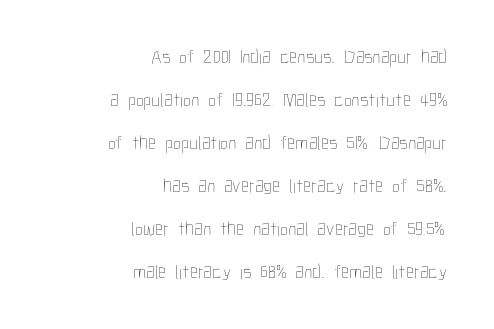
Q: Is the text bold? A: No.
Q: Is the text italic (slanted)? A: No, it is upright.
Q: Is the text underlined? A: No.
Q: How is the paragraph aligned? A: Right-aligned.
Q: Is the spacing between letters normal or unusually wide? A: Normal.
Q: Is the spacing between lines tight, normal or loose? A: Loose.
